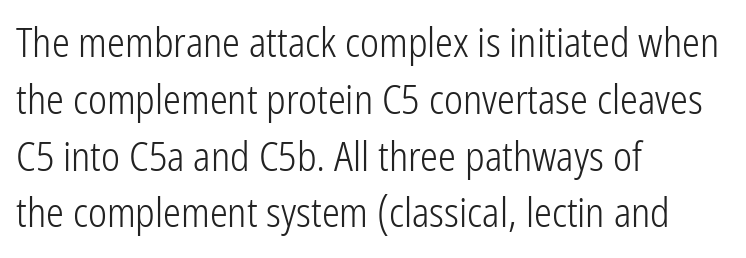
Q: Is the text bold? A: No.
Q: Is the text italic (slanted)? A: No, it is upright.
Q: Is the typeface a serif or a sans-serif typeface? A: Sans-serif.
Q: Is the text underlined? A: No.
Q: How is the paragraph aligned? A: Left-aligned.
Q: Is the spacing between letters normal or unusually wide? A: Normal.
Q: Is the spacing between lines tight, normal or loose? A: Normal.
Q: Width (condensed, normal, or wide)? A: Condensed.
Q: Stroke contrast? A: Low.
Q: x-height? A: Medium.
Q: Monospaced? A: No.
